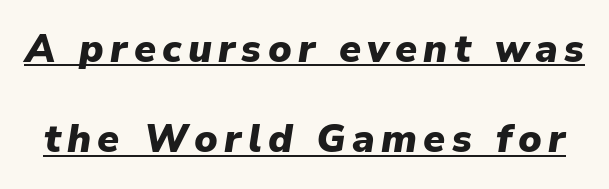
Each line of the rendering has a horizontal stroke beneath the glyphs. The specimen reads as italic at a glance. Note the varied advance widths — an 'i' is clearly narrower than an 'm'. The leading is generous, giving the passage an open texture. Notice how thick the strokes are: this is what a full bold looks like.
